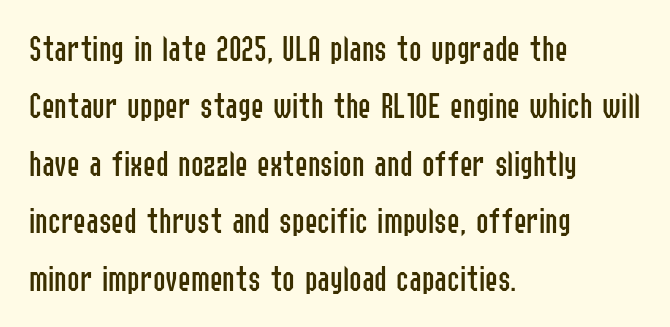
The type family on display is of the sans-serif kind. Do the characters align in a grid? No, the font is proportional. You can tell it's not italic because the verticals are truly vertical. Nothing heavy about these letters — not bold at all. Nothing unusual about the tracking: characters are spaced as the font intends.
